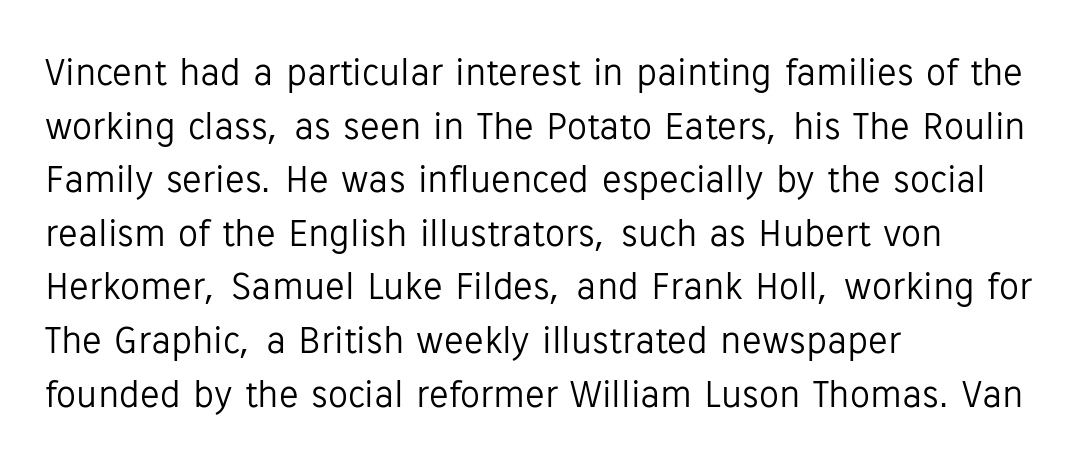
Q: Is the text bold? A: No.
Q: Is the text italic (slanted)? A: No, it is upright.
Q: Is the typeface a serif or a sans-serif typeface? A: Sans-serif.
Q: Is the text underlined? A: No.
Q: How is the paragraph aligned? A: Left-aligned.
Q: Is the spacing between letters normal or unusually wide? A: Normal.
Q: Is the spacing between lines tight, normal or loose? A: Normal.
Q: Width (condensed, normal, or wide)? A: Normal.
Q: Stroke contrast? A: Low.
Q: x-height? A: Medium.
Q: Monospaced? A: No.
